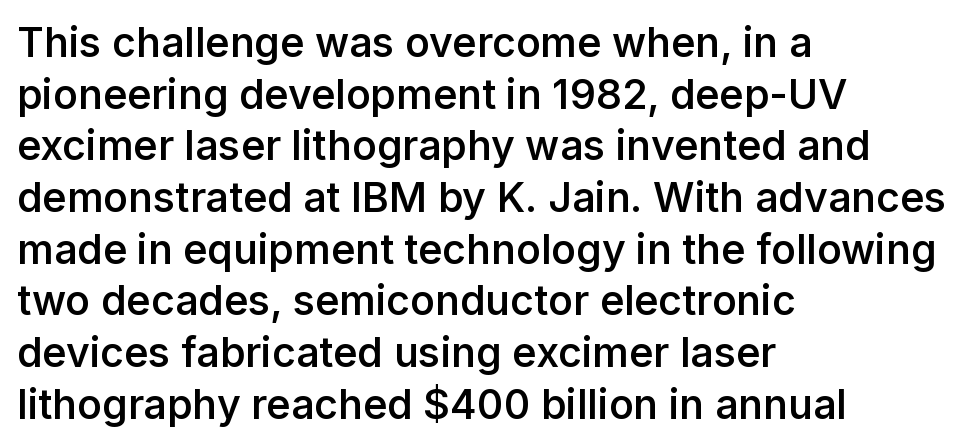
The characters look somewhat weighty, a semibold short of true bold. Layout note: lines flush left. Is there much room between lines? A standard amount, neither cramped nor airy. Do the letters lean? They stand straight. The face used here is rendered with its standard letterfit. A typesetter would call this proportional, since set widths differ per character.
